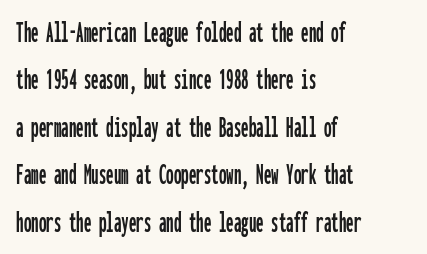
Q: Is the text italic (slanted)? A: No, it is upright.
Q: Is the typeface a serif or a sans-serif typeface? A: Sans-serif.
Q: Is the text underlined? A: No.
Q: How is the paragraph aligned? A: Left-aligned.
Q: Is the spacing between letters normal or unusually wide? A: Normal.
Q: Is the spacing between lines tight, normal or loose? A: Normal.
Q: Width (condensed, normal, or wide)? A: Condensed.
Q: Stroke contrast? A: Low.
Q: x-height? A: Medium.
Q: Monospaced? A: Yes.
